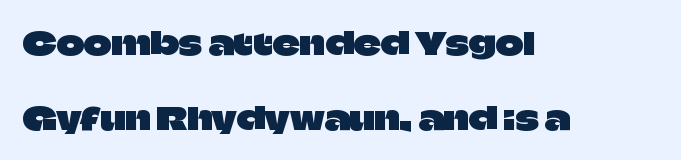
Q: Is the text italic (slanted)? A: No, it is upright.
Q: Is the typeface a serif or a sans-serif typeface? A: Sans-serif.
Q: Is the text underlined? A: No.
Q: How is the paragraph aligned? A: Left-aligned.
Q: Is the spacing between letters normal or unusually wide? A: Normal.
Q: Is the spacing between lines tight, normal or loose? A: Loose.
Q: Width (condensed, normal, or wide)? A: Normal.
Q: Stroke contrast? A: Low.
Q: x-height? A: Large.
Q: Monospaced? A: No.
